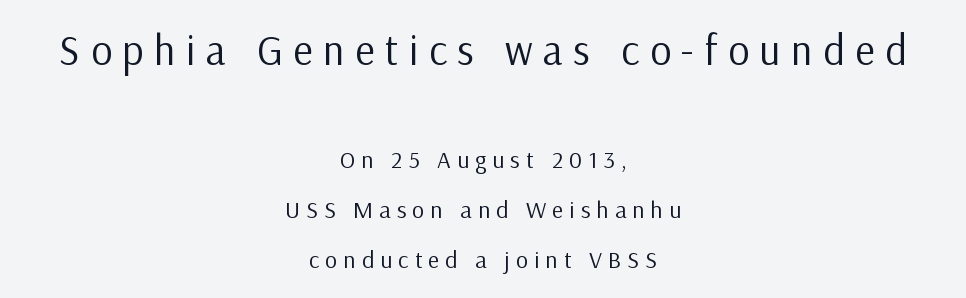
The image shows 42 px regular-weight sans-serif type, upright; set centered, loose line spacing (2.08x), unusually wide letter spacing (+0.25 em), not underlined; the first (top) block is 1.75x larger; low stroke contrast and a medium x-height.
